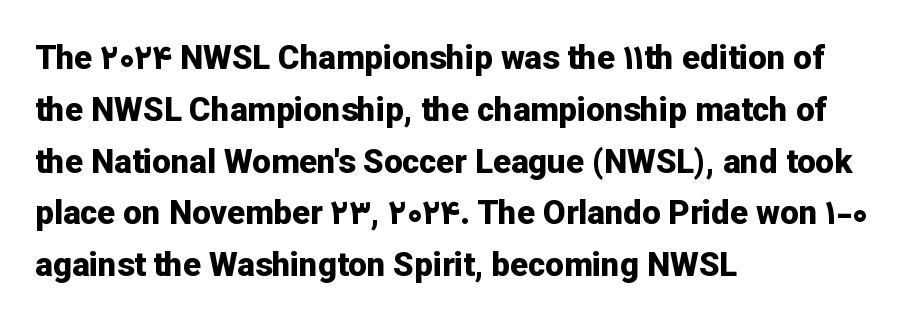
{"serif": "no", "italic": "no", "bold": "yes", "weight": "bold", "width": "normal", "stroke_contrast": "low", "x_height": "medium", "monospaced": "no", "underline": "no", "align": "left", "line_spacing": "normal", "line_spacing_ratio": 1.57, "letter_spacing": "normal", "letter_spacing_em": 0.0, "glyph_px": 33}
